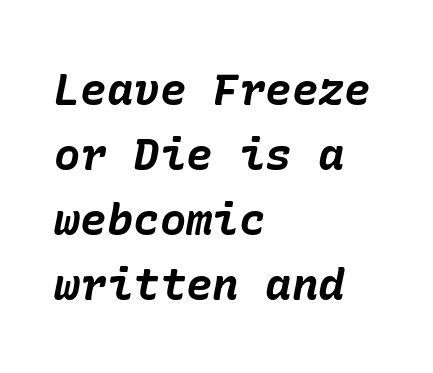
This sample uses plain, unmodified letter spacing. Type without underlining. Stroke thickness is high; the sample reads as a true bold. The letters are slanted; this is an italic face. The leading is moderate, giving the passage an even texture.
